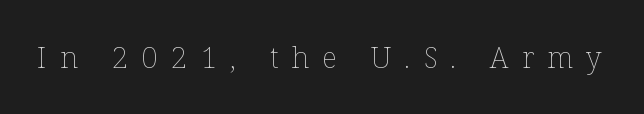
Q: Is the text bold? A: No.
Q: Is the text italic (slanted)? A: No, it is upright.
Q: Is the text underlined? A: No.
Q: Is the spacing between letters normal or unusually wide? A: Unusually wide.
Q: Width (condensed, normal, or wide)? A: Normal.
Q: Stroke contrast? A: Low.
Q: x-height? A: Medium.
Q: Monospaced? A: No.
